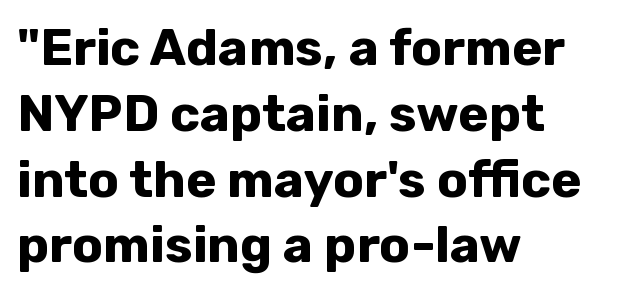
{"serif": "no", "italic": "no", "bold": "yes", "weight": "bold", "width": "normal", "stroke_contrast": "low", "x_height": "medium", "monospaced": "no", "underline": "no", "align": "left", "line_spacing": "normal", "line_spacing_ratio": 1.29, "letter_spacing": "normal", "letter_spacing_em": 0.0, "glyph_px": 51}
